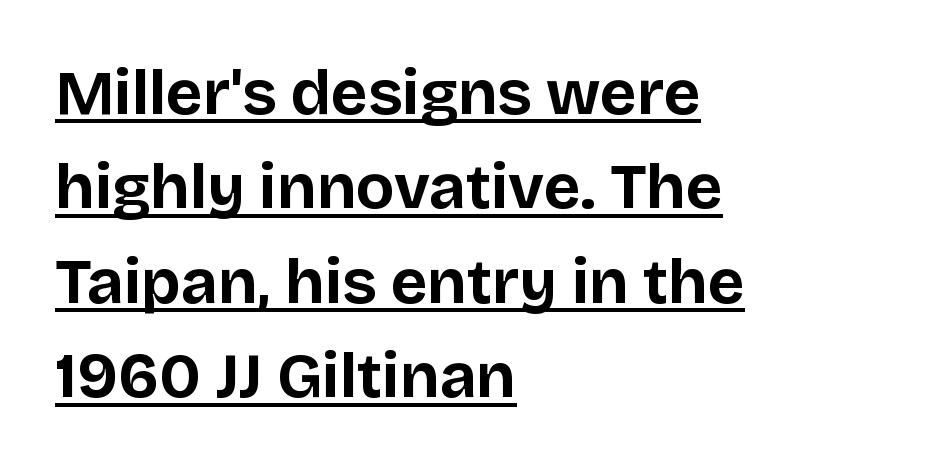
{"serif": "no", "italic": "no", "bold": "yes", "weight": "bold", "width": "normal", "stroke_contrast": "low", "x_height": "large", "monospaced": "no", "underline": "yes", "align": "left", "line_spacing": "normal", "line_spacing_ratio": 1.5, "letter_spacing": "normal", "letter_spacing_em": 0.0, "glyph_px": 63}
